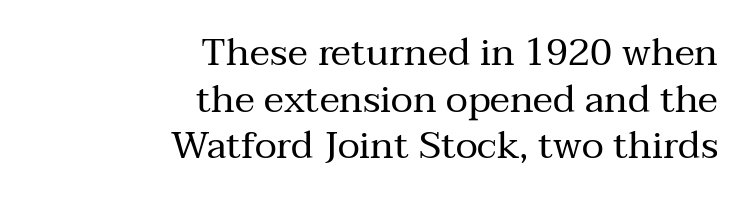
Q: Is the text bold? A: No.
Q: Is the text italic (slanted)? A: No, it is upright.
Q: Is the typeface a serif or a sans-serif typeface? A: Serif.
Q: Is the text underlined? A: No.
Q: How is the paragraph aligned? A: Right-aligned.
Q: Is the spacing between letters normal or unusually wide? A: Normal.
Q: Width (condensed, normal, or wide)? A: Normal.
Q: Stroke contrast? A: Medium.
Q: x-height? A: Medium.
Q: Monospaced? A: No.
